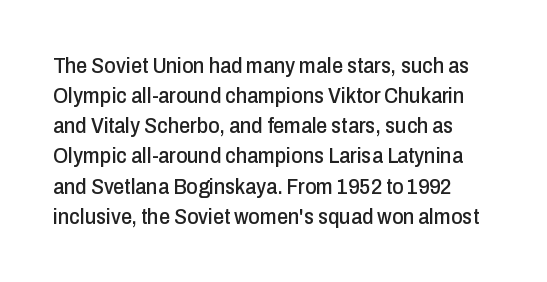
The image shows 22 px text type, upright; set normal line spacing (1.37x), normal letter spacing, not underlined.
